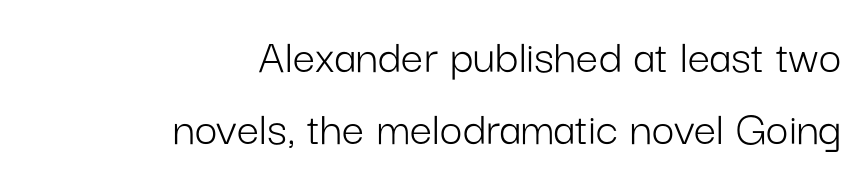
The space between consecutive lines is moderate. Each letter keeps its own natural width here, so spacing adapts to shape. Is the type heavy? It reads as light-to-regular instead. The rendering shows plain stroke endings on the letterforms — a sans-serif design. Here the glyphs are tracked normally, forming tight word shapes. Glance below the letters and you will spot only blank space.
